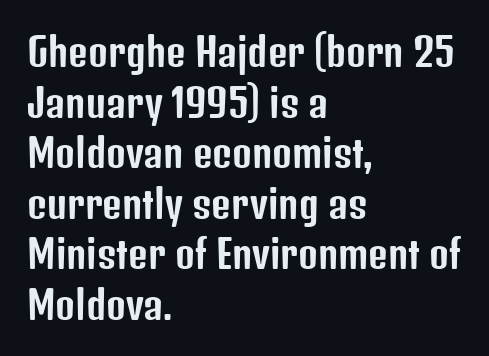
{"serif": "no", "italic": "no", "width": "condensed", "stroke_contrast": "low", "x_height": "medium", "monospaced": "no", "underline": "no", "align": "left", "line_spacing": "normal", "line_spacing_ratio": 1.33, "letter_spacing": "normal", "letter_spacing_em": 0.0, "glyph_px": 38}
